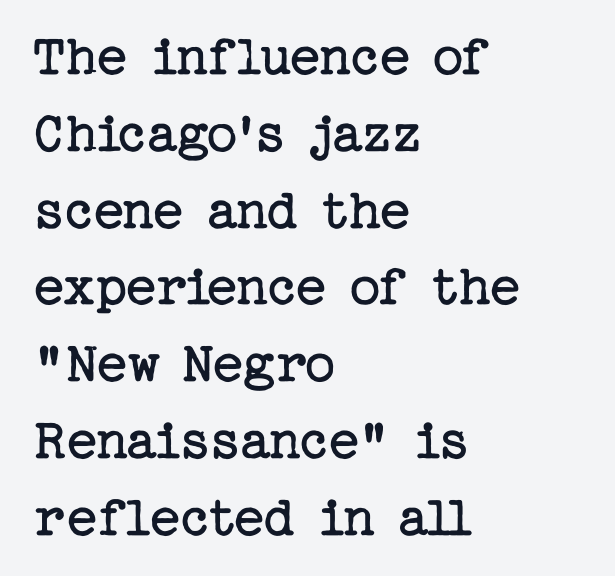
The image shows 60 px regular-weight serif type, upright; set left-aligned, normal line spacing (1.28x), normal letter spacing, not underlined; low stroke contrast and a medium x-height.
